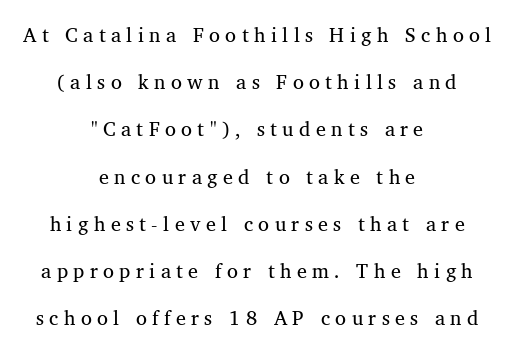
Students, observe: this is what heavily led, spacious text looks like. The text block is weighted toward neither margin, spreading evenly from the middle. Characters remain perfectly vertical along every line. Compared with typical body copy, the letter spacing here is much looser. Underlining? Definitely not there. Each stroke keeps to a modest, everyday thickness or less.
